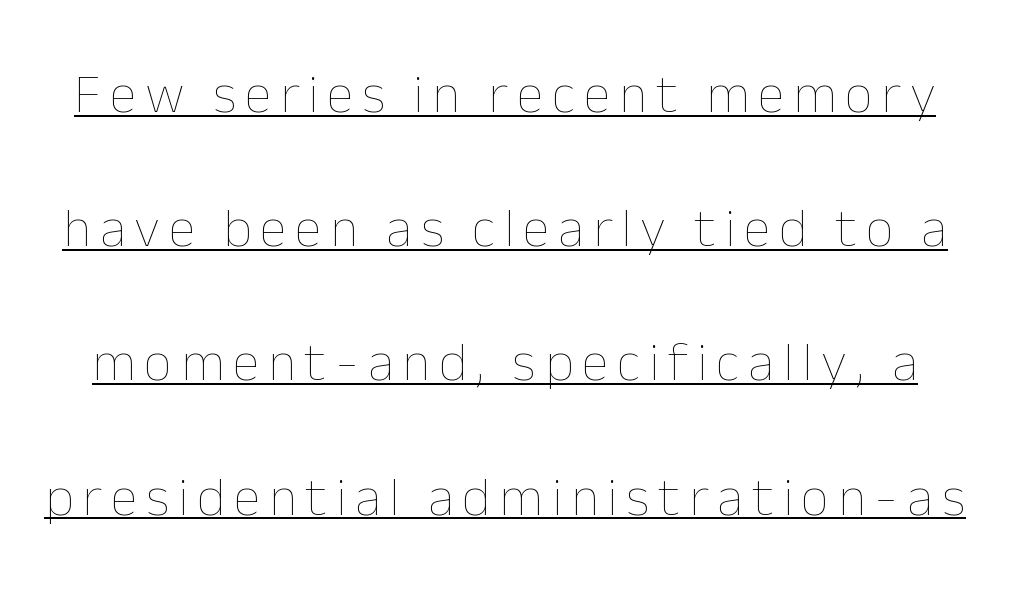
{"italic": "no", "bold": "no", "weight": "thin", "width": "normal", "stroke_contrast": "low", "x_height": "medium", "monospaced": "no", "underline": "yes", "line_spacing": "loose", "line_spacing_ratio": 2.44, "glyph_px": 55}
